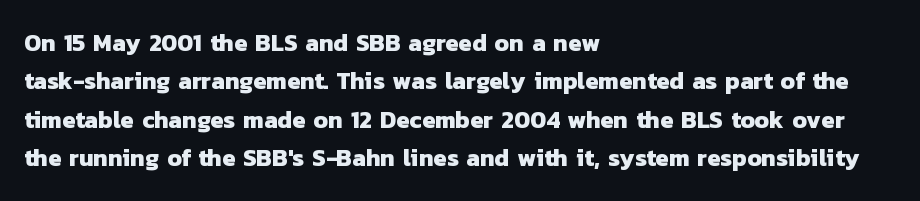
Q: Is the text bold? A: Yes.
Q: Is the text underlined? A: No.
Q: How is the paragraph aligned? A: Left-aligned.
Q: Is the spacing between letters normal or unusually wide? A: Normal.
Q: Is the spacing between lines tight, normal or loose? A: Normal.
